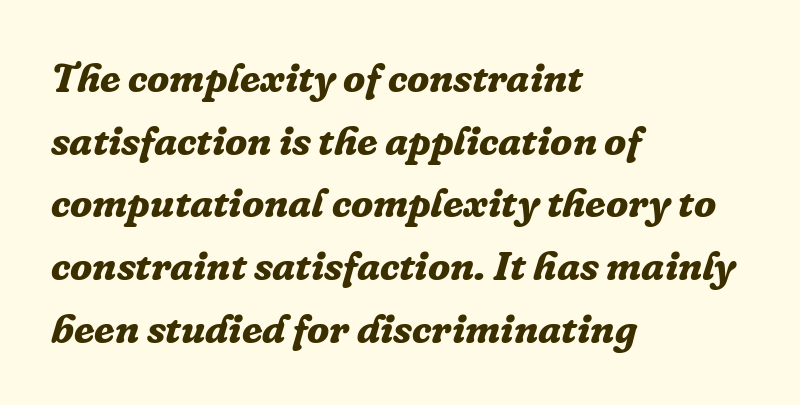
Q: Is the text bold? A: Yes.
Q: Is the text italic (slanted)? A: Yes, it leans right by about 16 degrees.
Q: Is the typeface a serif or a sans-serif typeface? A: Serif.
Q: Is the text underlined? A: No.
Q: How is the paragraph aligned? A: Left-aligned.
Q: Is the spacing between letters normal or unusually wide? A: Normal.
Q: Is the spacing between lines tight, normal or loose? A: Normal.
Q: Width (condensed, normal, or wide)? A: Normal.
Q: Stroke contrast? A: Low.
Q: x-height? A: Medium.
Q: Monospaced? A: No.
